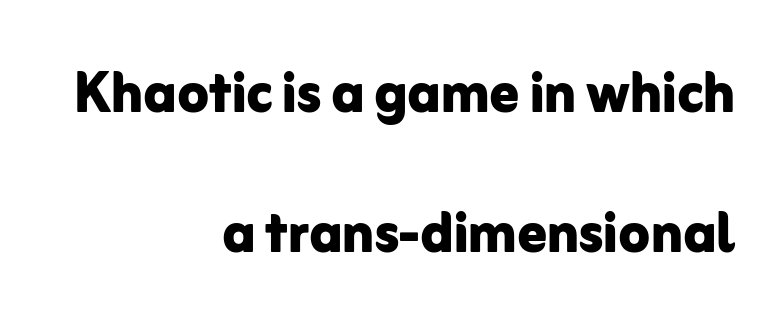
Q: Is the text bold? A: Yes.
Q: Is the text italic (slanted)? A: No, it is upright.
Q: Is the typeface a serif or a sans-serif typeface? A: Sans-serif.
Q: Is the text underlined? A: No.
Q: How is the paragraph aligned? A: Right-aligned.
Q: Is the spacing between letters normal or unusually wide? A: Normal.
Q: Is the spacing between lines tight, normal or loose? A: Loose.
Q: Width (condensed, normal, or wide)? A: Normal.
Q: Stroke contrast? A: Low.
Q: x-height? A: Medium.
Q: Monospaced? A: No.
